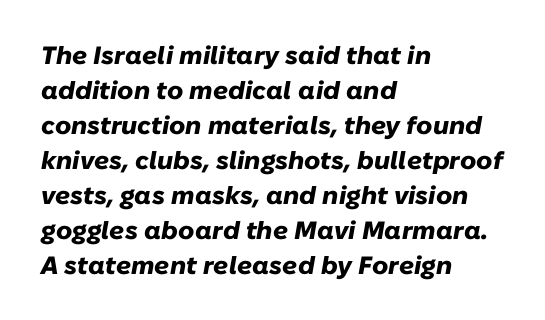
{"italic": "yes", "lean": "right", "slant_degrees": 10, "bold": "yes", "underline": "no", "align": "left", "line_spacing": "normal", "line_spacing_ratio": 1.4, "letter_spacing": "normal", "letter_spacing_em": 0.0, "glyph_px": 25}
